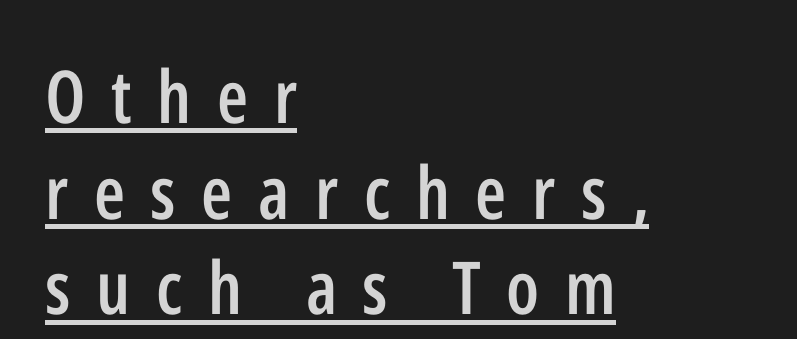
{"serif": "no", "italic": "no", "bold": "semi", "weight": "semibold", "width": "condensed", "stroke_contrast": "low", "x_height": "medium", "monospaced": "no", "underline": "yes", "align": "left", "line_spacing": "normal", "line_spacing_ratio": 1.31, "letter_spacing": "wide", "letter_spacing_em": 0.35, "glyph_px": 73}
